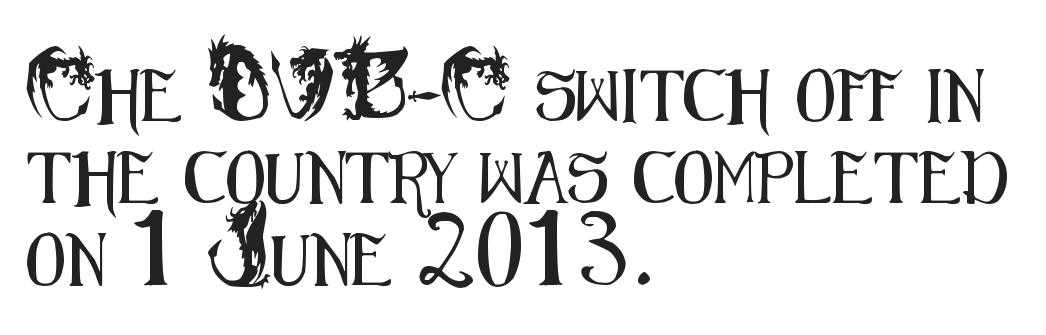
The image shows 52 px condensed sans-serif type, upright; set left-aligned, normal line spacing (1.58x), normal letter spacing, not underlined; medium stroke contrast and a small x-height.
